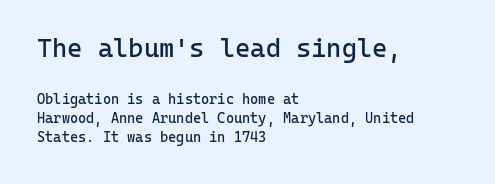
The font's upright variant was chosen for this text. Weight class: somewhere from thin through regular. Horizontal bands of white between lines are of average thickness. Is the block centered? No — it sits flush against the left margin. If you squint, the top block still reads clearly — it's the larger of the two. Between one letter and the next there's only the usual sliver of space.
